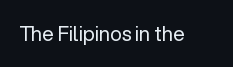
Q: Is the text bold? A: No.
Q: Is the text italic (slanted)? A: No, it is upright.
Q: Is the text underlined? A: No.
Q: Is the spacing between letters normal or unusually wide? A: Normal.
